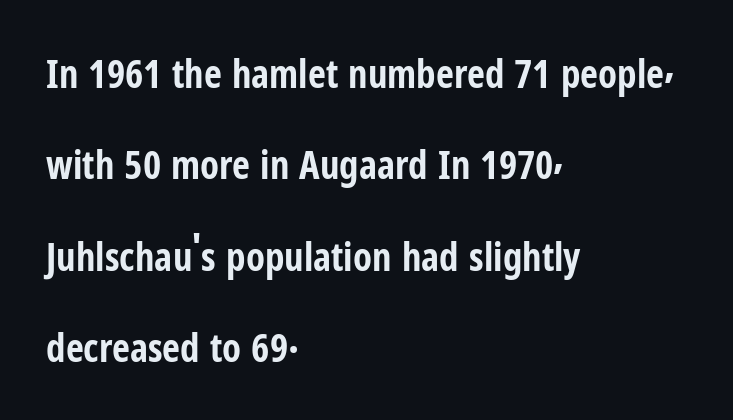
The image shows 39 px bold, condensed sans-serif type, upright; set left-aligned, loose line spacing (2.34x), normal letter spacing, not underlined; low stroke contrast and a medium x-height.
